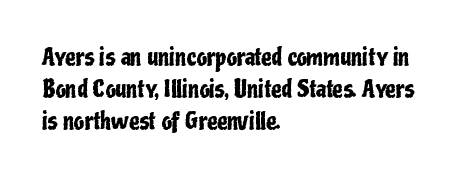
{"italic": "no", "underline": "no", "align": "left", "line_spacing": "normal", "line_spacing_ratio": 1.4, "letter_spacing": "normal", "letter_spacing_em": 0.0, "glyph_px": 23}
